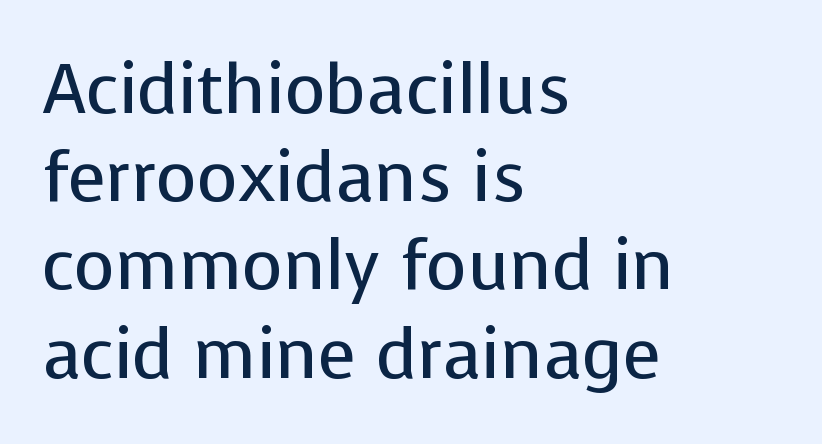
Q: Is the text bold? A: No.
Q: Is the text italic (slanted)? A: No, it is upright.
Q: Is the typeface a serif or a sans-serif typeface? A: Sans-serif.
Q: Is the text underlined? A: No.
Q: How is the paragraph aligned? A: Left-aligned.
Q: Is the spacing between letters normal or unusually wide? A: Normal.
Q: Is the spacing between lines tight, normal or loose? A: Normal.
Q: Width (condensed, normal, or wide)? A: Normal.
Q: Stroke contrast? A: Low.
Q: x-height? A: Medium.
Q: Monospaced? A: No.
